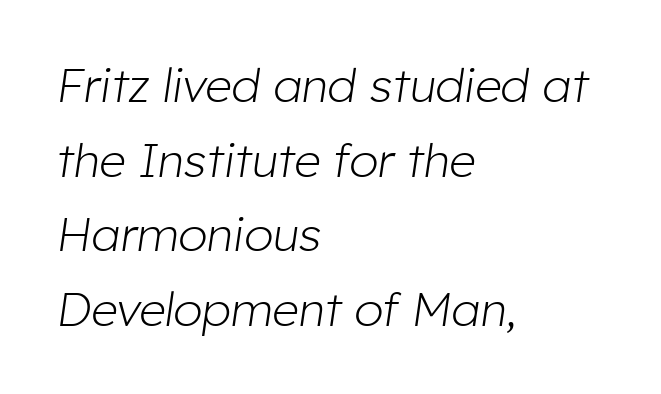
The whole block is typeset with a tilt. Honestly, the letter spacing is just normal — you wouldn't notice it. Character widths vary here, with narrow letters taking less room than wide ones. Type without underlining. Each stroke keeps to a modest, everyday thickness or less. Short and long lines alike share a common starting point at left.
